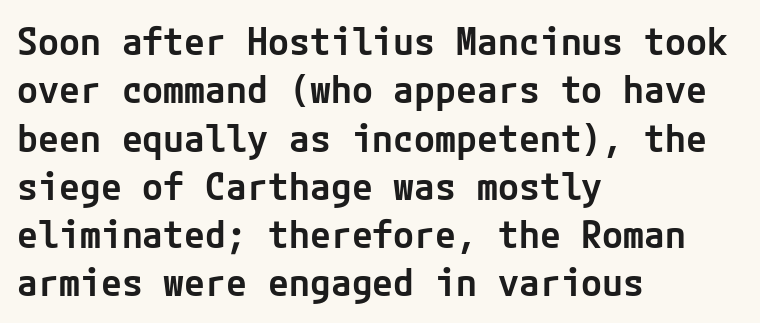
{"serif": "no", "italic": "no", "bold": "semi", "weight": "semibold", "width": "normal", "stroke_contrast": "low", "x_height": "medium", "underline": "no", "align": "left", "line_spacing": "normal", "line_spacing_ratio": 1.27, "letter_spacing": "normal", "letter_spacing_em": 0.0, "glyph_px": 38}
